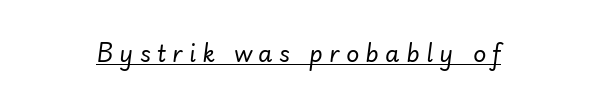
{"italic": "yes", "lean": "right", "slant_degrees": 7, "bold": "no", "underline": "yes", "letter_spacing": "wide", "letter_spacing_em": 0.27, "glyph_px": 23}
